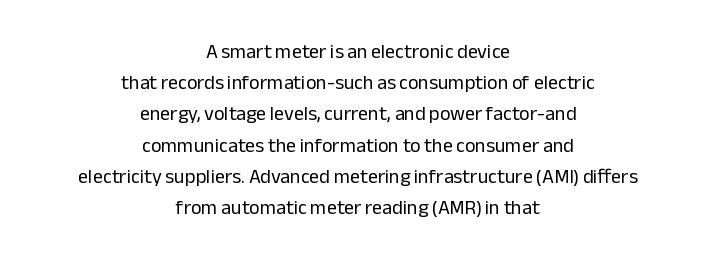
The image shows 20 px text type, upright; set centered, normal line spacing (1.56x), normal letter spacing, not underlined.
